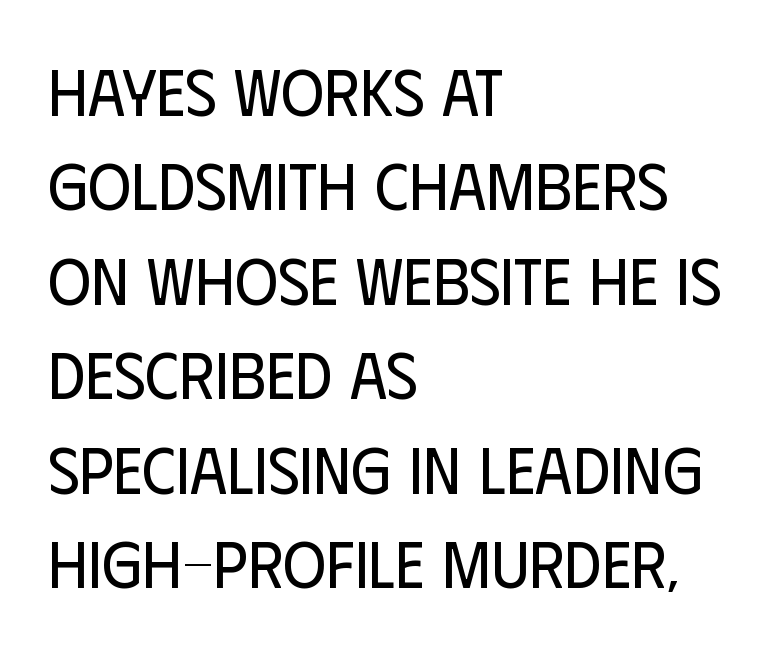
Q: Is the text bold? A: No.
Q: Is the text italic (slanted)? A: No, it is upright.
Q: Is the typeface a serif or a sans-serif typeface? A: Sans-serif.
Q: Is the text underlined? A: No.
Q: How is the paragraph aligned? A: Left-aligned.
Q: Is the spacing between letters normal or unusually wide? A: Normal.
Q: Is the spacing between lines tight, normal or loose? A: Normal.
Q: Width (condensed, normal, or wide)? A: Condensed.
Q: Stroke contrast? A: Low.
Q: x-height? A: Large.
Q: Monospaced? A: No.
